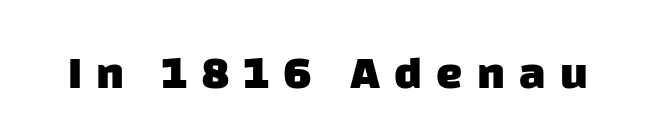
Plenty of ink on the page — the face is bold. Does the type have serifs? No, each stem ends abruptly. Descender tails drop into unmarked territory. The letters advance in unequal steps, a hallmark of proportional type. Display-style spreading of the glyphs; the letterfit is very open.
